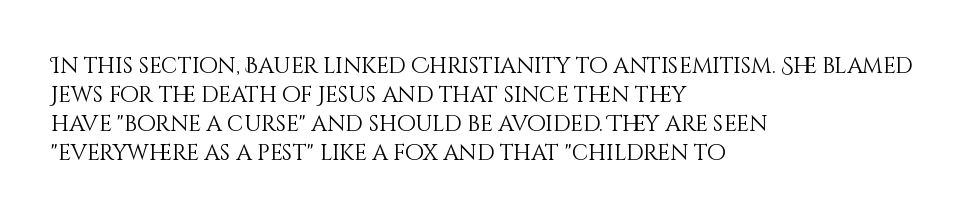
{"italic": "no", "bold": "no", "underline": "no", "align": "left", "line_spacing": "normal", "line_spacing_ratio": 1.32, "letter_spacing": "normal", "letter_spacing_em": 0.0, "glyph_px": 22}
